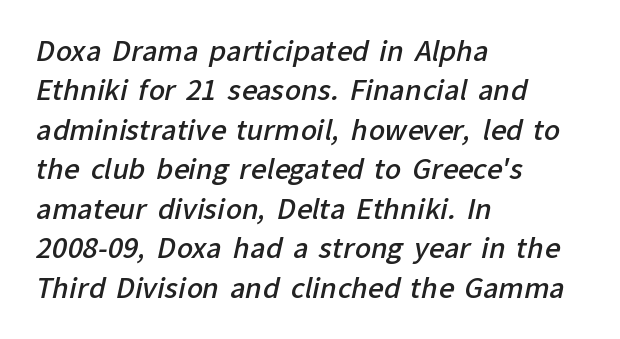
{"bold": "semi", "underline": "no", "align": "left", "line_spacing": "normal", "line_spacing_ratio": 1.46, "letter_spacing": "normal", "letter_spacing_em": 0.0, "glyph_px": 27}
